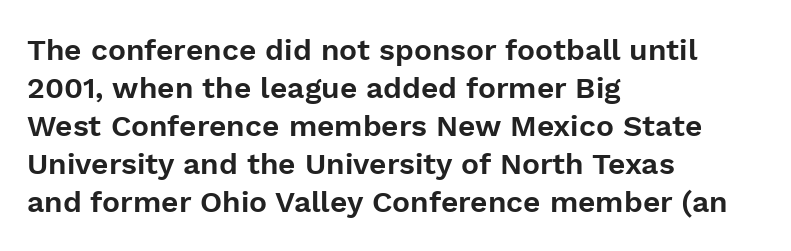
Q: Is the text italic (slanted)? A: No, it is upright.
Q: Is the typeface a serif or a sans-serif typeface? A: Sans-serif.
Q: Is the text underlined? A: No.
Q: How is the paragraph aligned? A: Left-aligned.
Q: Is the spacing between letters normal or unusually wide? A: Normal.
Q: Is the spacing between lines tight, normal or loose? A: Normal.
Q: Width (condensed, normal, or wide)? A: Normal.
Q: Stroke contrast? A: Low.
Q: x-height? A: Medium.
Q: Monospaced? A: No.
